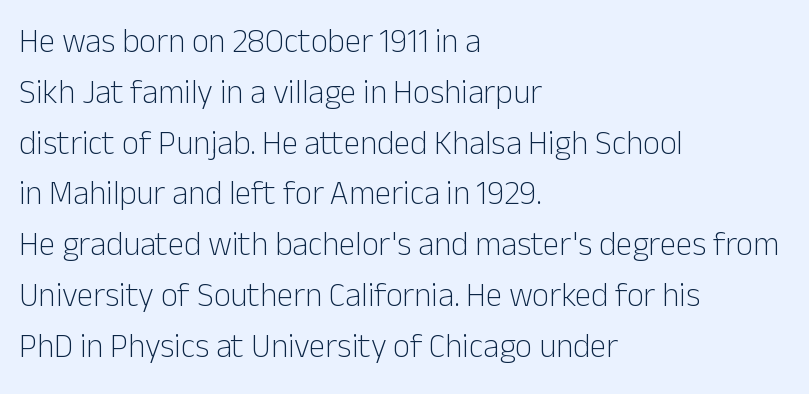
The image shows 33 px light sans-serif type, upright; set left-aligned, normal line spacing (1.54x), normal letter spacing, not underlined; low stroke contrast and a medium x-height.
